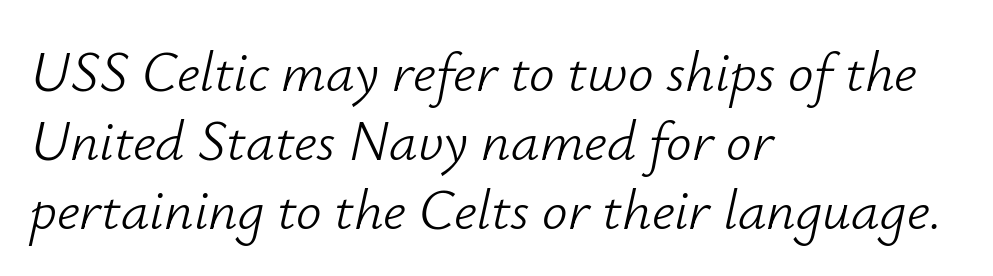
The image shows 57 px light type, italic (leaning right); set left-aligned, line spacing 1.21x, normal letter spacing, not underlined; low stroke contrast and a small x-height.
